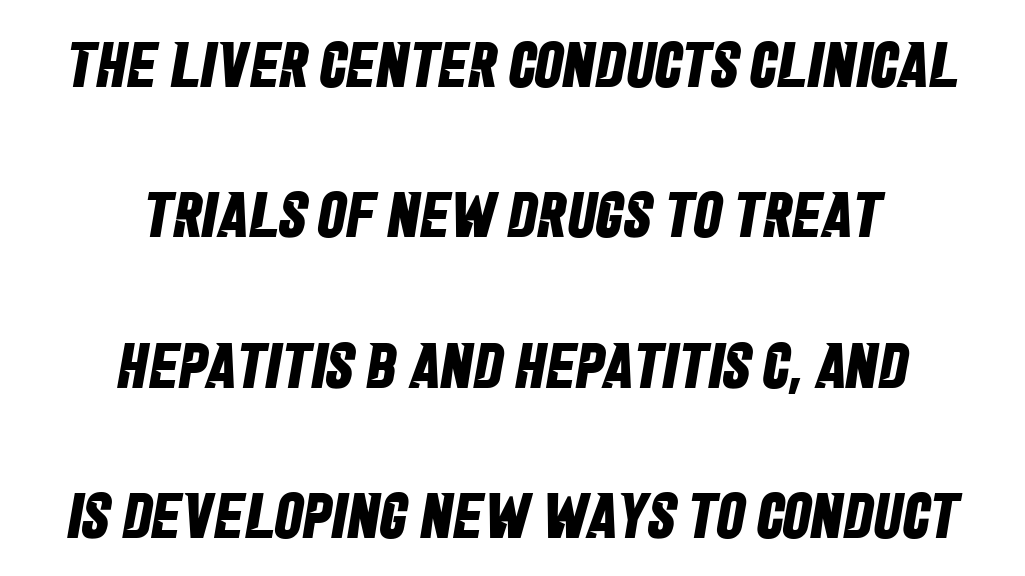
Q: Is the text bold? A: Yes.
Q: Is the typeface a serif or a sans-serif typeface? A: Sans-serif.
Q: Is the text underlined? A: No.
Q: How is the paragraph aligned? A: Centered.
Q: Is the spacing between letters normal or unusually wide? A: Normal.
Q: Is the spacing between lines tight, normal or loose? A: Loose.
Q: Width (condensed, normal, or wide)? A: Condensed.
Q: Stroke contrast? A: Low.
Q: x-height? A: Large.
Q: Monospaced? A: No.
